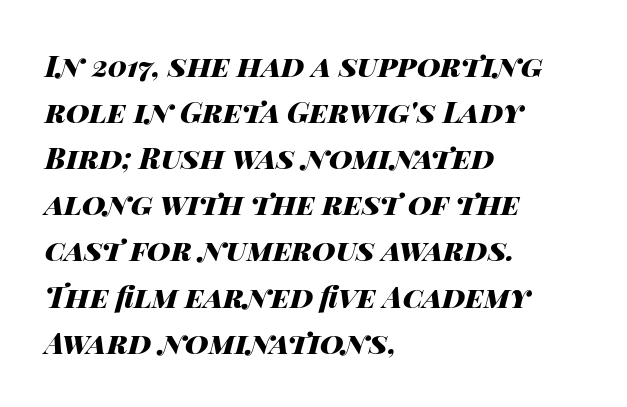
The image shows 29 px heavy, wide type, italic (leaning right); set left-aligned, normal line spacing (1.59x), normal letter spacing, not underlined; high stroke contrast and a large x-height.
